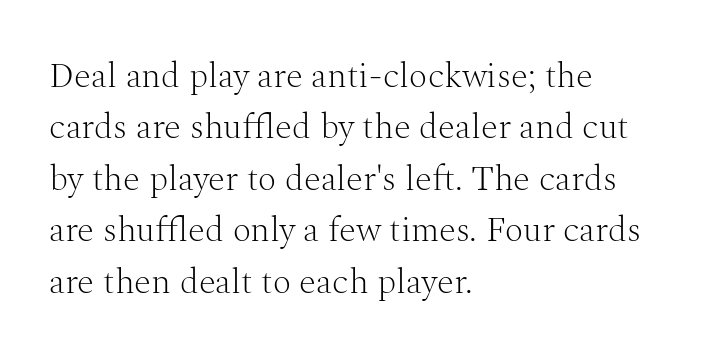
{"serif": "yes", "italic": "no", "bold": "no", "weight": "light", "width": "normal", "stroke_contrast": "medium", "x_height": "medium", "monospaced": "no", "underline": "no", "align": "left", "line_spacing": "normal", "line_spacing_ratio": 1.47, "letter_spacing": "normal", "letter_spacing_em": 0.0, "glyph_px": 35}
